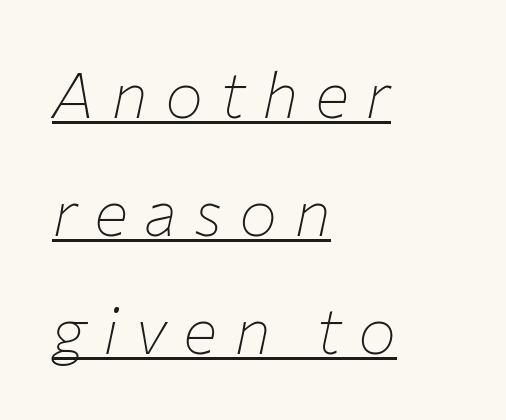
The image shows 64 px thin type, italic (leaning right); set left-aligned, line spacing 1.84x, unusually wide letter spacing (+0.26 em), underlined; low stroke contrast and a medium x-height.
